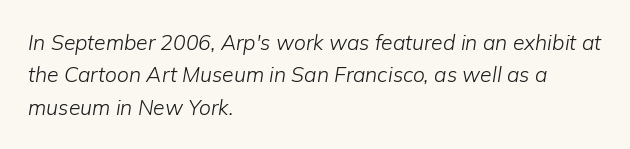
The image shows 21 px text type, italic (leaning right); set left-aligned, normal line spacing (1.54x), normal letter spacing, not underlined.
